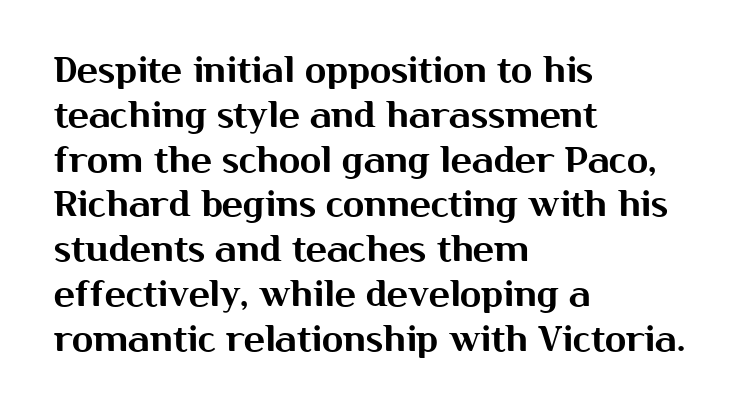
The image shows 35 px sans-serif type, upright; set left-aligned, normal line spacing (1.28x), normal letter spacing, not underlined; medium stroke contrast and a medium x-height.
